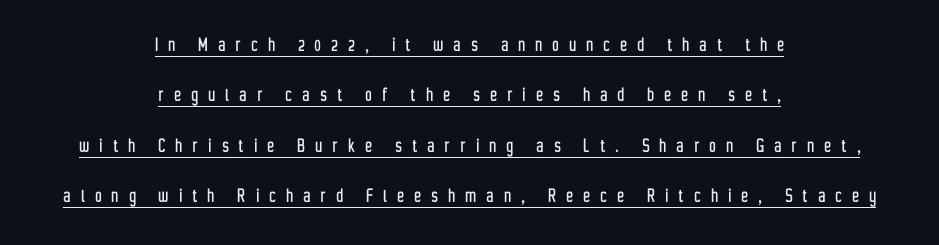
Q: Is the text italic (slanted)? A: No, it is upright.
Q: Is the text underlined? A: Yes.
Q: How is the paragraph aligned? A: Centered.
Q: Is the spacing between letters normal or unusually wide? A: Unusually wide.
Q: Is the spacing between lines tight, normal or loose? A: Loose.
